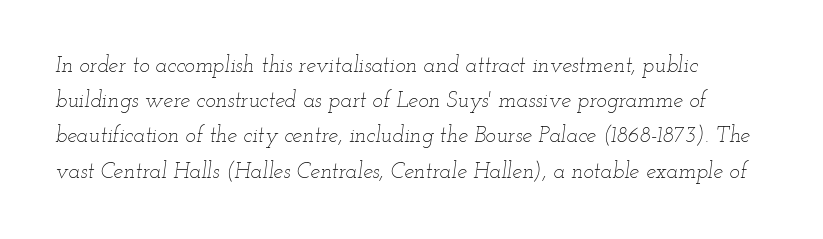
Q: Is the text bold? A: No.
Q: Is the text italic (slanted)? A: Yes, it leans right by about 12 degrees.
Q: Is the text underlined? A: No.
Q: Is the spacing between letters normal or unusually wide? A: Normal.
Q: Is the spacing between lines tight, normal or loose? A: Normal.
